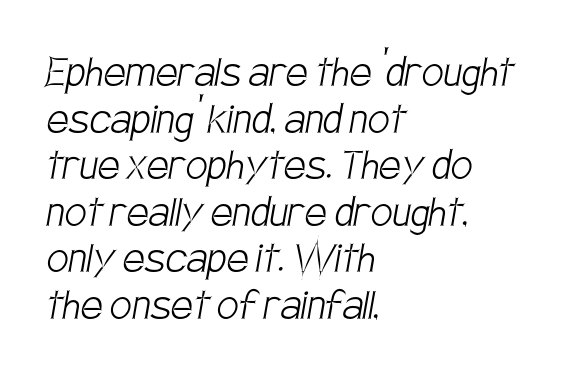
Q: Is the text bold? A: No.
Q: Is the typeface a serif or a sans-serif typeface? A: Sans-serif.
Q: Is the text underlined? A: No.
Q: How is the paragraph aligned? A: Left-aligned.
Q: Is the spacing between letters normal or unusually wide? A: Normal.
Q: Is the spacing between lines tight, normal or loose? A: Tight.
Q: Width (condensed, normal, or wide)? A: Condensed.
Q: Stroke contrast? A: Low.
Q: x-height? A: Large.
Q: Monospaced? A: No.
